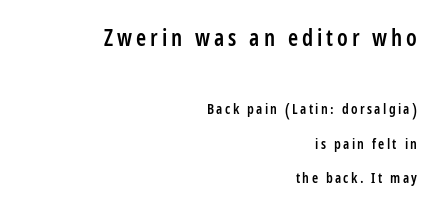
{"italic": "no", "bold": "semi", "underline": "no", "align": "right", "line_spacing": "loose", "line_spacing_ratio": 2.47, "larger_block": "first", "size_ratio": 1.64, "glyph_px": 23}
